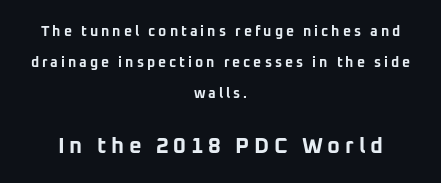
Centered paragraph, ragged on both sides. The emphasis by scale lands on block number two, below. Loose tracking; the words dissolve into strings of separated letters. Leading: increased. Each glyph is drawn with heavy, bold strokes. Nobody drew a line under any word here.
